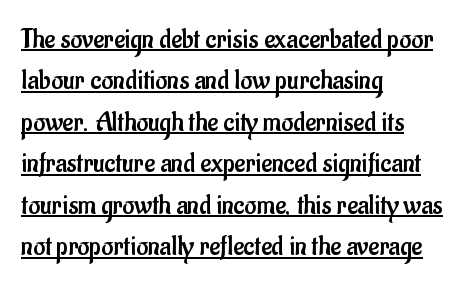
Interline gaps are of average width in this sample. You could not count columns in this text — the font is proportionally spaced. Look at the bottom of the vertical strokes: they stop flat, with no serifs. No letter is thick-stroked: the sample isn't bold. Beneath each row of characters lies a ruled line.
